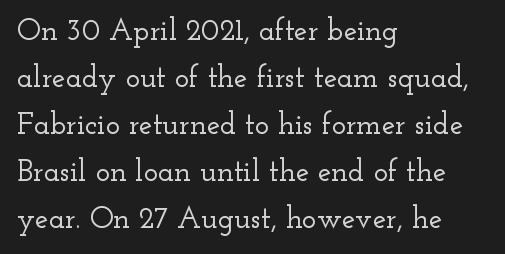
{"serif": "yes", "italic": "no", "width": "wide", "stroke_contrast": "low", "x_height": "small", "monospaced": "no", "underline": "no", "align": "left", "line_spacing": "normal", "line_spacing_ratio": 1.57, "letter_spacing": "normal", "letter_spacing_em": 0.0, "glyph_px": 30}
